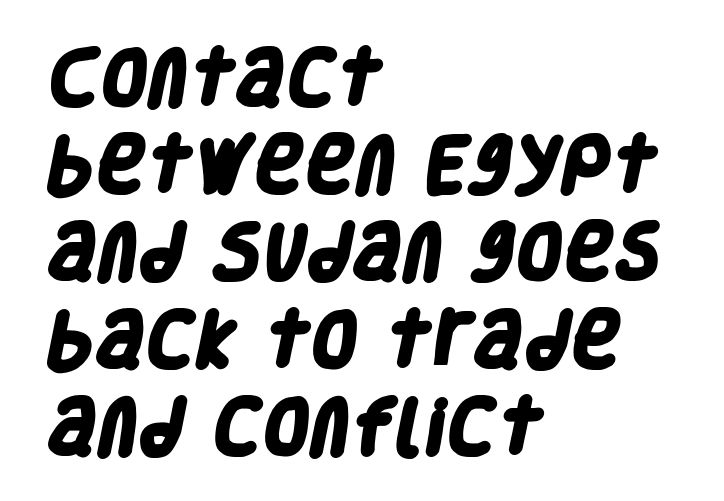
Q: Is the text bold? A: Yes.
Q: Is the typeface a serif or a sans-serif typeface? A: Sans-serif.
Q: Is the text underlined? A: No.
Q: How is the paragraph aligned? A: Left-aligned.
Q: Is the spacing between letters normal or unusually wide? A: Normal.
Q: Is the spacing between lines tight, normal or loose? A: Normal.
Q: Width (condensed, normal, or wide)? A: Condensed.
Q: Stroke contrast? A: Low.
Q: x-height? A: Large.
Q: Monospaced? A: No.
